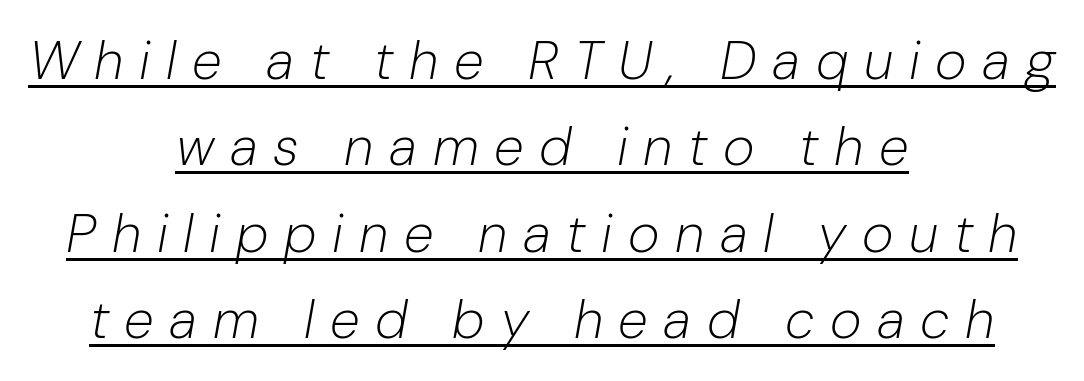
{"italic": "yes", "lean": "right", "slant_degrees": 10, "bold": "no", "weight": "light", "width": "normal", "stroke_contrast": "low", "x_height": "medium", "monospaced": "no", "underline": "yes", "align": "center", "line_spacing": "normal", "line_spacing_ratio": 1.6, "letter_spacing": "wide", "letter_spacing_em": 0.29, "glyph_px": 54}
